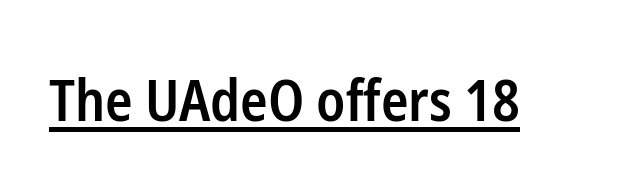
{"serif": "no", "italic": "no", "bold": "semi", "weight": "semibold", "width": "condensed", "stroke_contrast": "low", "x_height": "medium", "monospaced": "no", "underline": "yes", "letter_spacing": "normal", "letter_spacing_em": 0.0, "glyph_px": 57}
